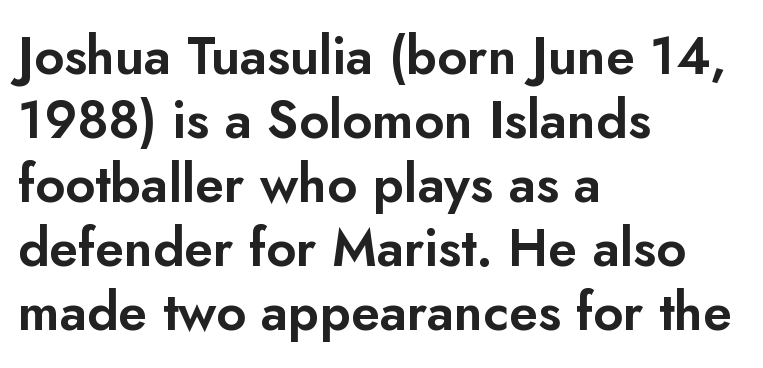
Q: Is the text italic (slanted)? A: No, it is upright.
Q: Is the typeface a serif or a sans-serif typeface? A: Sans-serif.
Q: Is the text underlined? A: No.
Q: How is the paragraph aligned? A: Left-aligned.
Q: Is the spacing between letters normal or unusually wide? A: Normal.
Q: Width (condensed, normal, or wide)? A: Normal.
Q: Stroke contrast? A: Low.
Q: x-height? A: Small.
Q: Monospaced? A: No.
